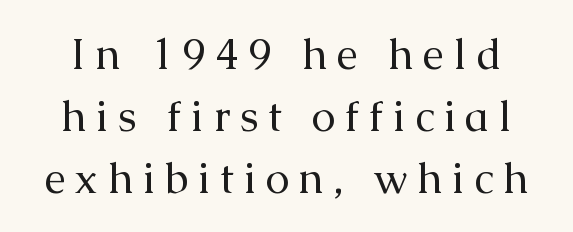
The image shows 43 px regular-weight serif type, upright; set normal line spacing (1.44x), unusually wide letter spacing (+0.22 em), not underlined; medium stroke contrast and a medium x-height.
